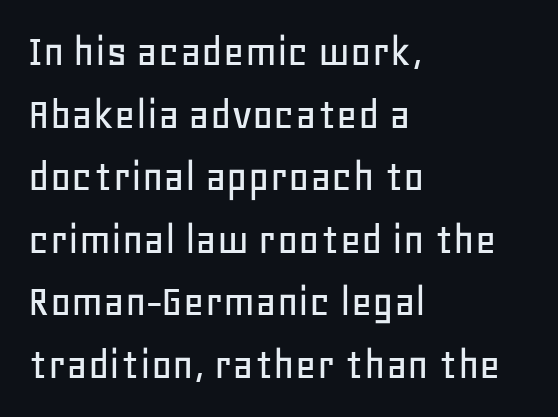
{"serif": "no", "italic": "no", "width": "normal", "stroke_contrast": "low", "x_height": "large", "monospaced": "no", "underline": "no", "align": "left", "line_spacing": "normal", "line_spacing_ratio": 1.36, "letter_spacing": "normal", "letter_spacing_em": 0.0, "glyph_px": 46}
